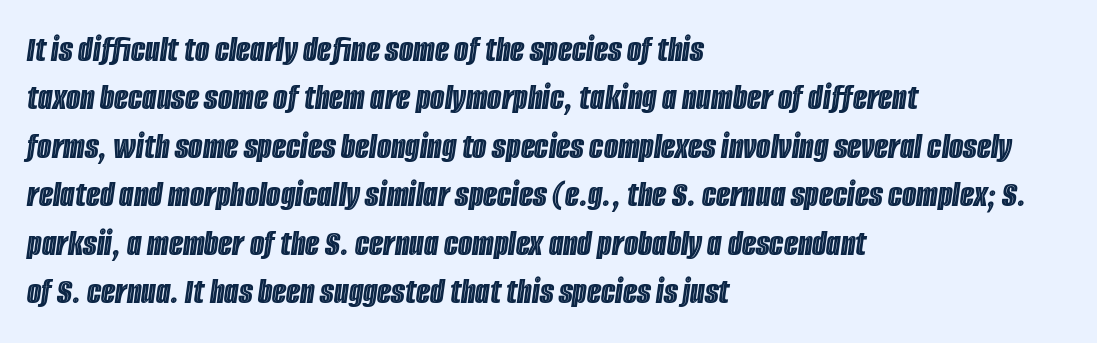
Q: Is the text italic (slanted)? A: Yes, it leans right by about 8 degrees.
Q: Is the text underlined? A: No.
Q: How is the paragraph aligned? A: Left-aligned.
Q: Is the spacing between letters normal or unusually wide? A: Normal.
Q: Is the spacing between lines tight, normal or loose? A: Normal.
Q: Width (condensed, normal, or wide)? A: Condensed.
Q: x-height? A: Large.
Q: Monospaced? A: No.
